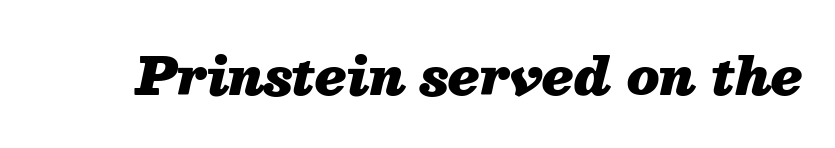
The image shows 51 px heavy type, italic (leaning right); set normal letter spacing, not underlined; medium stroke contrast and a medium x-height.
